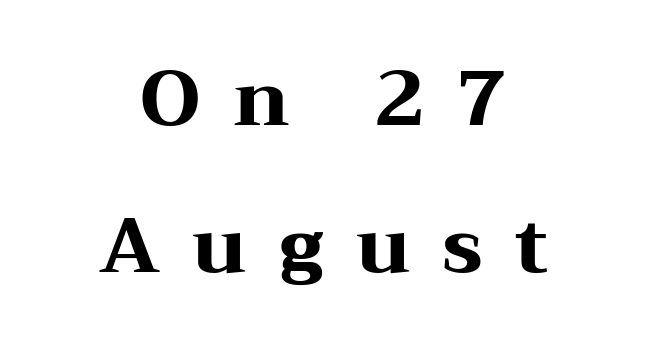
Q: Is the text bold? A: Yes.
Q: Is the text italic (slanted)? A: No, it is upright.
Q: Is the typeface a serif or a sans-serif typeface? A: Serif.
Q: Is the text underlined? A: No.
Q: How is the paragraph aligned? A: Centered.
Q: Is the spacing between letters normal or unusually wide? A: Unusually wide.
Q: Is the spacing between lines tight, normal or loose? A: Loose.
Q: Width (condensed, normal, or wide)? A: Wide.
Q: Stroke contrast? A: Medium.
Q: x-height? A: Medium.
Q: Monospaced? A: No.
